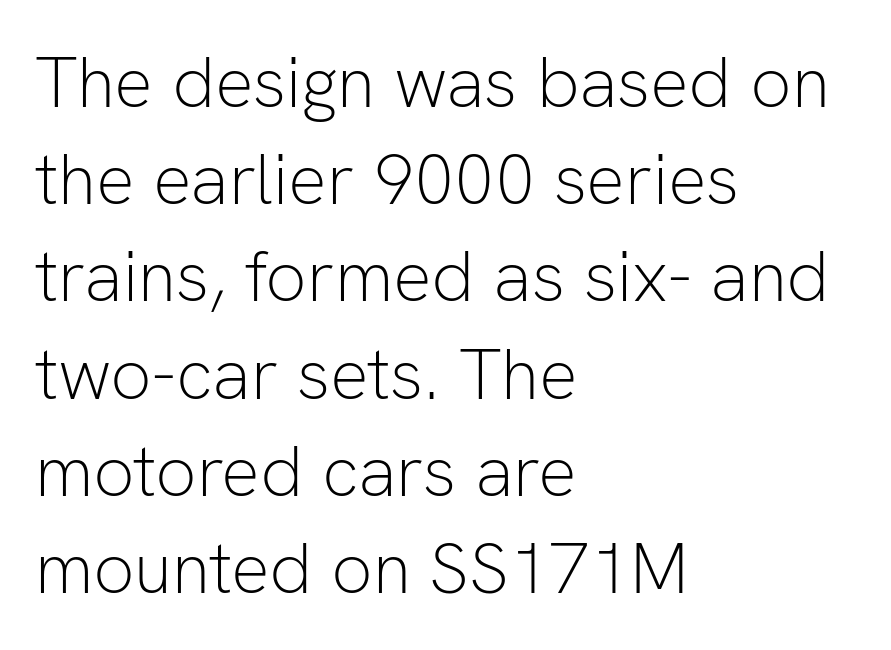
Q: Is the text bold? A: No.
Q: Is the text italic (slanted)? A: No, it is upright.
Q: Is the typeface a serif or a sans-serif typeface? A: Sans-serif.
Q: Is the text underlined? A: No.
Q: How is the paragraph aligned? A: Left-aligned.
Q: Is the spacing between letters normal or unusually wide? A: Normal.
Q: Is the spacing between lines tight, normal or loose? A: Normal.
Q: Width (condensed, normal, or wide)? A: Normal.
Q: Stroke contrast? A: Low.
Q: x-height? A: Medium.
Q: Monospaced? A: No.
